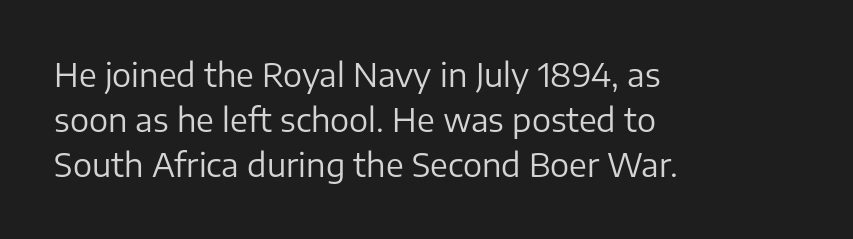
{"serif": "no", "italic": "no", "bold": "no", "weight": "regular", "width": "normal", "stroke_contrast": "low", "x_height": "medium", "monospaced": "no", "underline": "no", "align": "left", "line_spacing": "normal", "line_spacing_ratio": 1.4, "letter_spacing": "normal", "letter_spacing_em": 0.0, "glyph_px": 32}
